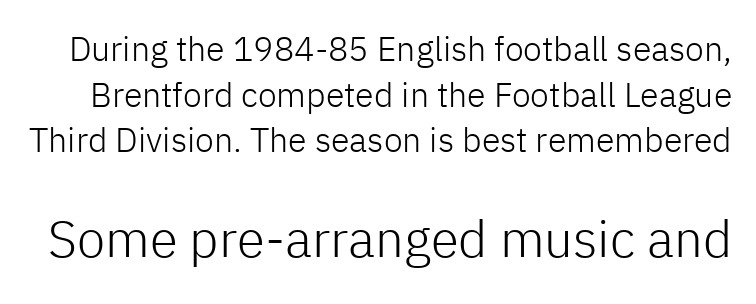
Q: Is the text bold? A: No.
Q: Is the text italic (slanted)? A: No, it is upright.
Q: Is the typeface a serif or a sans-serif typeface? A: Sans-serif.
Q: Is the text underlined? A: No.
Q: Is the spacing between letters normal or unusually wide? A: Normal.
Q: Is the spacing between lines tight, normal or loose? A: Normal.
Q: Which block of text is set in a larger size, the first (top) or the second (bottom)? A: The second (bottom) one.
Q: Width (condensed, normal, or wide)? A: Normal.
Q: Stroke contrast? A: Low.
Q: x-height? A: Medium.
Q: Monospaced? A: No.
